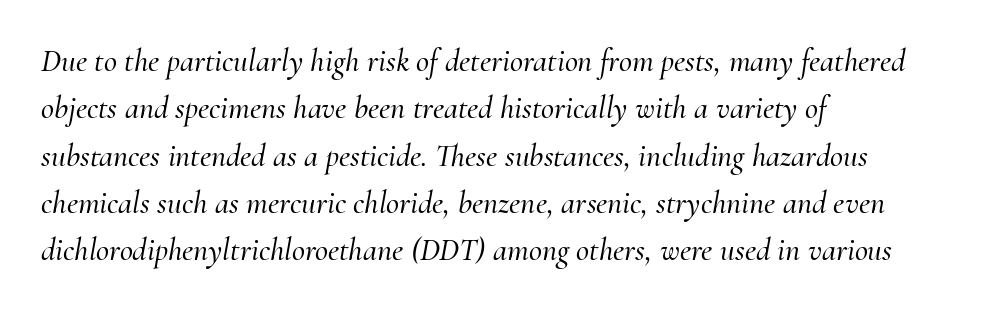
{"serif": "yes", "italic": "yes", "lean": "right", "slant_degrees": 10, "width": "normal", "stroke_contrast": "medium", "x_height": "small", "monospaced": "no", "underline": "no", "align": "left", "line_spacing": "normal", "line_spacing_ratio": 1.48, "letter_spacing": "normal", "letter_spacing_em": 0.0, "glyph_px": 32}
